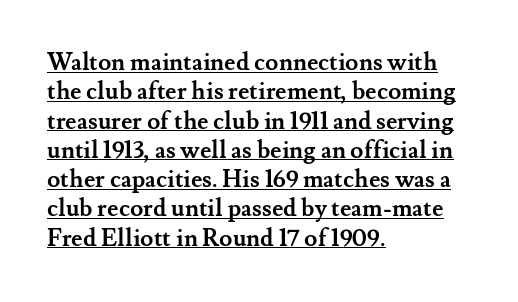
A dark, heavy texture on the line: the type is bold. Here the glyphs are tracked normally, forming tight word shapes. Notice how the stems are strictly vertical — no italics here. This rendering uses left alignment, leaving the right contour irregular.
